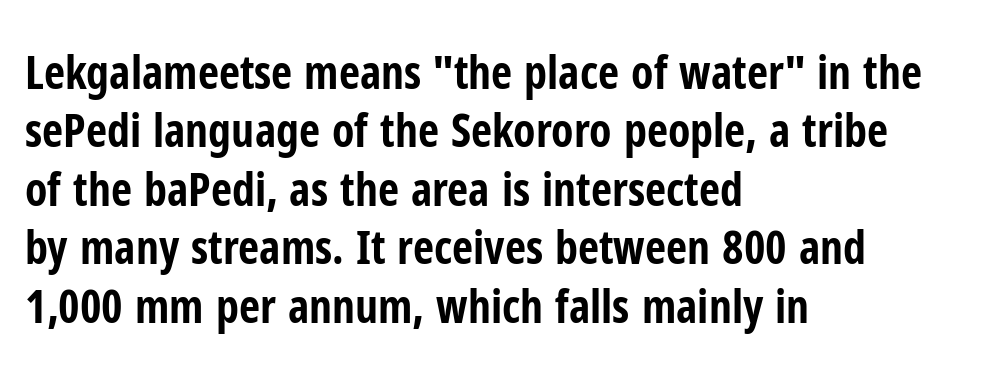
The image shows 46 px bold, condensed sans-serif type, upright; set left-aligned, normal line spacing (1.27x), normal letter spacing, not underlined; low stroke contrast and a medium x-height.
